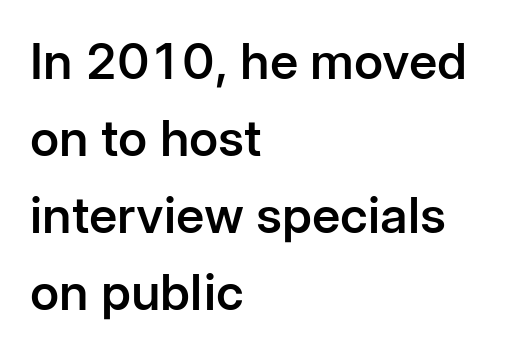
Q: Is the text bold? A: Semi-bold.
Q: Is the text italic (slanted)? A: No, it is upright.
Q: Is the typeface a serif or a sans-serif typeface? A: Sans-serif.
Q: Is the text underlined? A: No.
Q: How is the paragraph aligned? A: Left-aligned.
Q: Is the spacing between letters normal or unusually wide? A: Normal.
Q: Is the spacing between lines tight, normal or loose? A: Normal.
Q: Width (condensed, normal, or wide)? A: Normal.
Q: Stroke contrast? A: Low.
Q: x-height? A: Medium.
Q: Monospaced? A: No.
